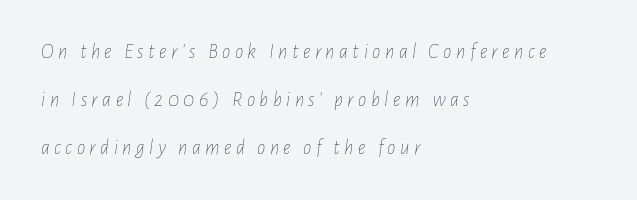
The vertical gap from one line to the next is large. Unmarked baselines from the first word to the last. The face used here has a pronounced slope to its letters. Loose tracking; the words dissolve into strings of separated letters. Teacher's note: observe the even left margin — that is flush-left alignment. The strokes are not fattened; the text isn't bold.
